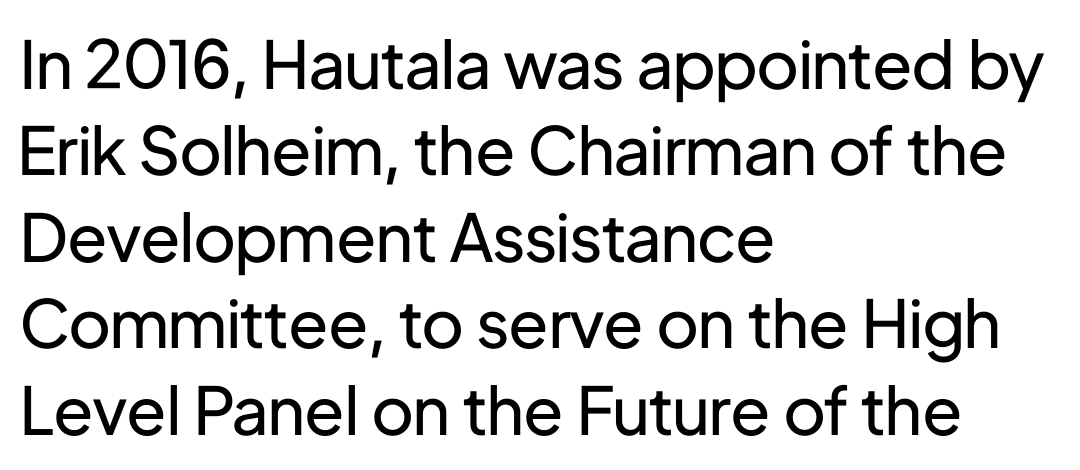
{"serif": "no", "italic": "no", "bold": "no", "weight": "regular", "width": "normal", "stroke_contrast": "low", "x_height": "medium", "monospaced": "no", "underline": "no", "align": "left", "line_spacing": "normal", "line_spacing_ratio": 1.31, "letter_spacing": "normal", "letter_spacing_em": 0.0, "glyph_px": 66}
